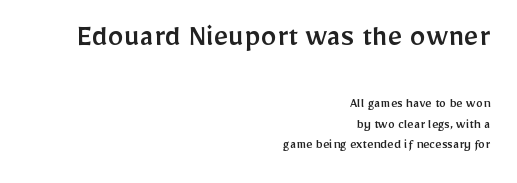
The image shows 32 px sans-serif type, upright; set right-aligned, normal line spacing (1.46x), normal letter spacing, not underlined; the first (top) block is 2.29x larger; low stroke contrast and a medium x-height.
